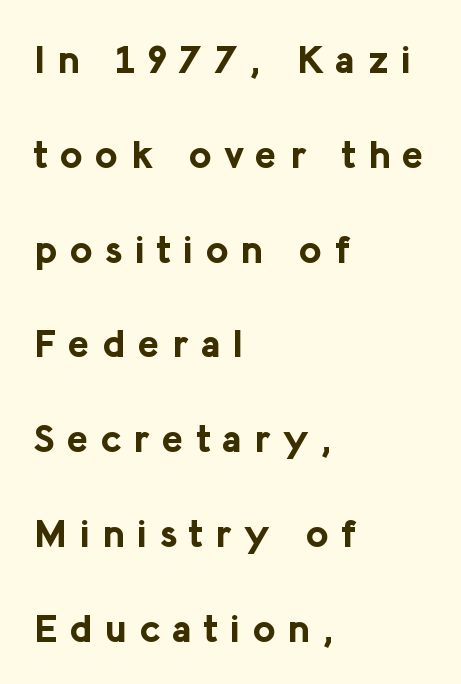
The image shows 39 px bold sans-serif type, upright; set left-aligned, loose line spacing (2.43x), unusually wide letter spacing (+0.32 em), not underlined; low stroke contrast and a medium x-height.
